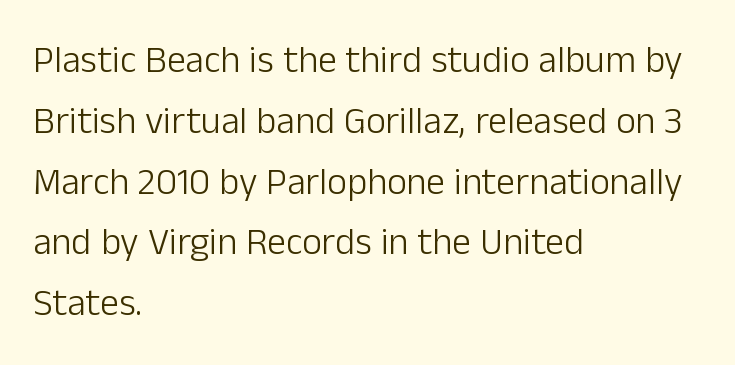
The image shows 38 px light sans-serif type, upright; set left-aligned, normal line spacing (1.6x), normal letter spacing, not underlined; low stroke contrast and a medium x-height.
